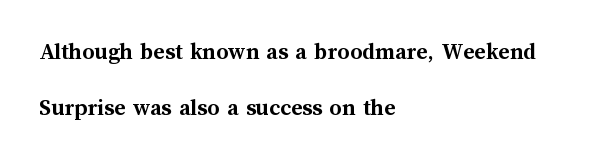
If you measured baseline to baseline, you'd find a long distance. The axis of the letterforms is exactly vertical. Anything drawn beneath the words? Only blank space. These lines keep a tight, regular rhythm from letter to letter.
